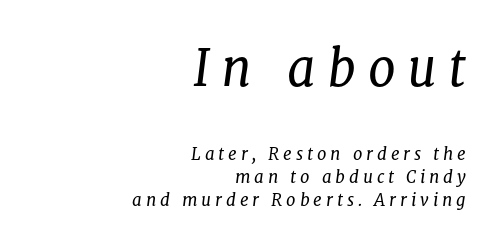
{"serif": "yes", "italic": "yes", "lean": "right", "slant_degrees": 8, "bold": "no", "weight": "regular", "width": "normal", "stroke_contrast": "low", "x_height": "medium", "monospaced": "no", "underline": "no", "align": "right", "line_spacing": "normal", "line_spacing_ratio": 1.34, "letter_spacing": "wide", "letter_spacing_em": 0.23, "larger_block": "first", "size_ratio": 2.94, "glyph_px": 50}
